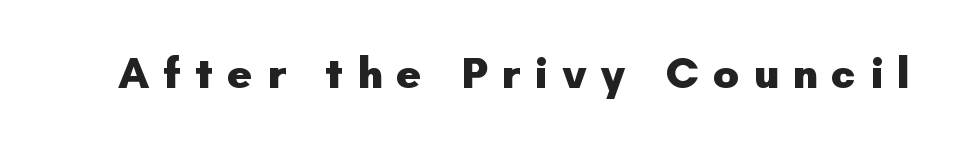
The image shows 44 px heavy sans-serif type, upright; set unusually wide letter spacing (+0.31 em), not underlined; low stroke contrast and a small x-height.
